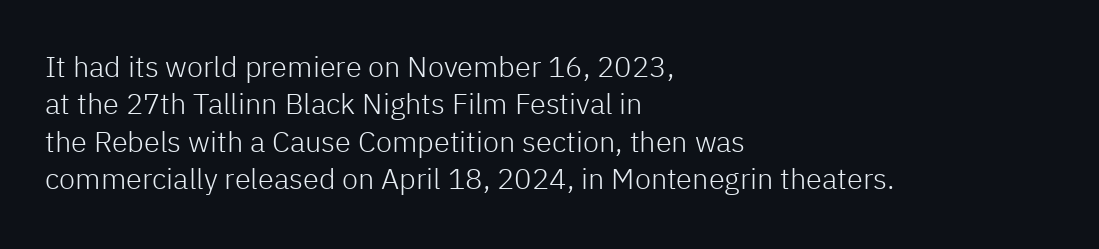
{"serif": "no", "italic": "no", "bold": "no", "weight": "light", "width": "normal", "stroke_contrast": "low", "x_height": "medium", "monospaced": "no", "underline": "no", "align": "left", "line_spacing": "normal", "line_spacing_ratio": 1.29, "letter_spacing": "normal", "letter_spacing_em": 0.0, "glyph_px": 29}
